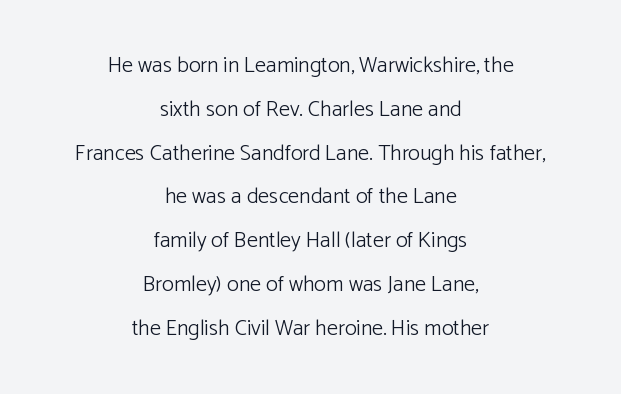
Q: Is the text bold? A: No.
Q: Is the text italic (slanted)? A: No, it is upright.
Q: Is the text underlined? A: No.
Q: How is the paragraph aligned? A: Centered.
Q: Is the spacing between letters normal or unusually wide? A: Normal.
Q: Is the spacing between lines tight, normal or loose? A: Loose.
